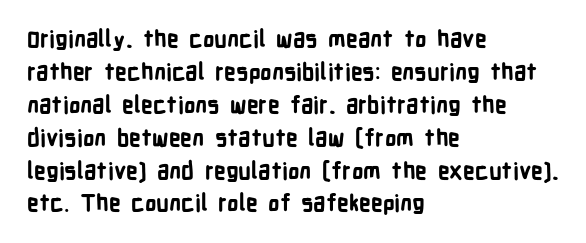
The image shows 23 px bold type, upright; set left-aligned, normal line spacing (1.43x), normal letter spacing, not underlined.
